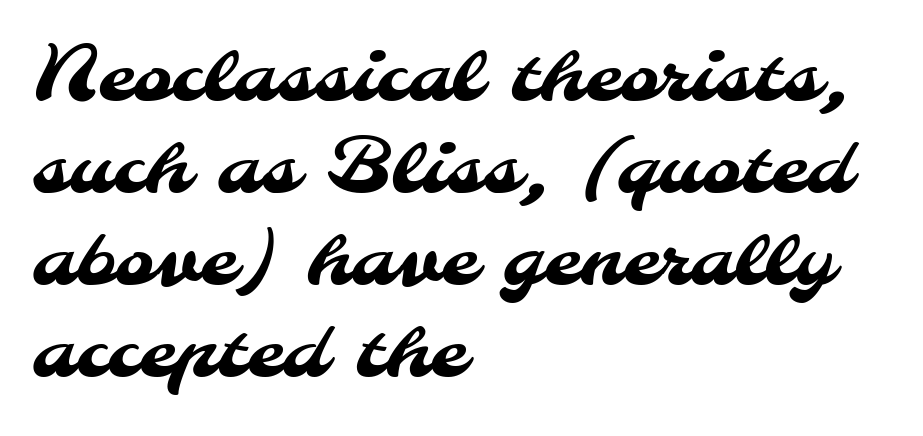
The typesetter chose a ragged-right arrangement here. The rendering uses natural spacing where letterforms have individual widths. Nothing sits at the stroke ends, so this counts as sans-serif. The line texture is even and compact thanks to regular tracking.
